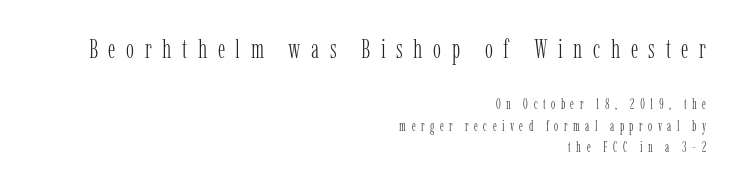
The image shows 27 px text type, upright; set right-aligned, normal line spacing (1.54x), unusually wide letter spacing (+0.39 em), not underlined; the first (top) block is 1.93x larger.
